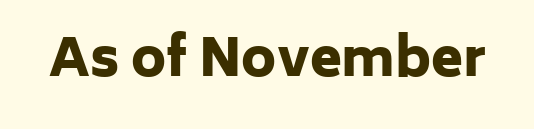
Q: Is the text bold? A: Yes.
Q: Is the text italic (slanted)? A: No, it is upright.
Q: Is the typeface a serif or a sans-serif typeface? A: Sans-serif.
Q: Is the text underlined? A: No.
Q: Is the spacing between letters normal or unusually wide? A: Normal.
Q: Width (condensed, normal, or wide)? A: Normal.
Q: Stroke contrast? A: Low.
Q: x-height? A: Medium.
Q: Monospaced? A: No.
